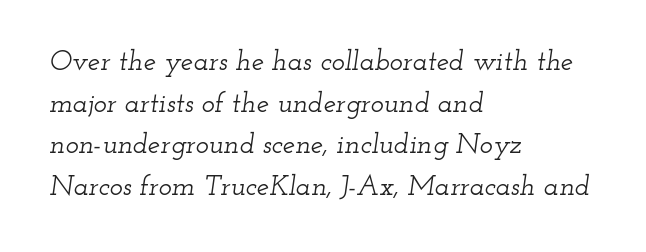
Q: Is the text italic (slanted)? A: Yes, it leans right by about 12 degrees.
Q: Is the typeface a serif or a sans-serif typeface? A: Serif.
Q: Is the text underlined? A: No.
Q: How is the paragraph aligned? A: Left-aligned.
Q: Is the spacing between letters normal or unusually wide? A: Normal.
Q: Is the spacing between lines tight, normal or loose? A: Normal.
Q: Width (condensed, normal, or wide)? A: Wide.
Q: Stroke contrast? A: Low.
Q: x-height? A: Small.
Q: Monospaced? A: No.
